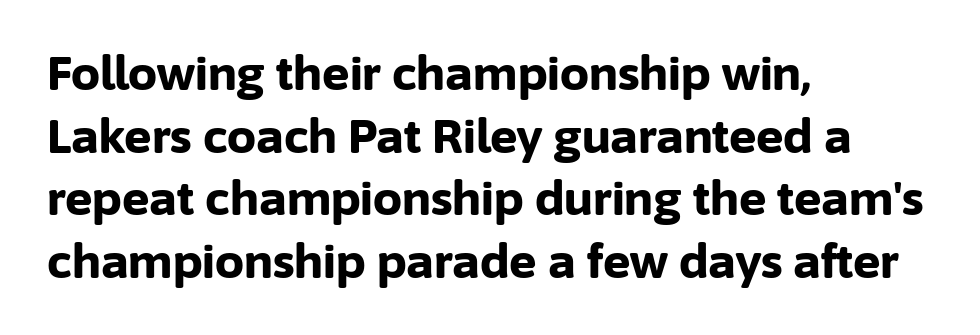
{"serif": "no", "italic": "no", "bold": "yes", "weight": "bold", "width": "normal", "stroke_contrast": "low", "x_height": "medium", "monospaced": "no", "underline": "no", "align": "left", "line_spacing": "normal", "line_spacing_ratio": 1.36, "letter_spacing": "normal", "letter_spacing_em": 0.0, "glyph_px": 46}
